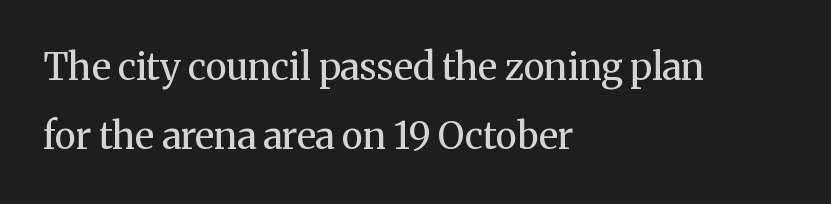
Q: Is the text bold? A: No.
Q: Is the text italic (slanted)? A: No, it is upright.
Q: Is the typeface a serif or a sans-serif typeface? A: Serif.
Q: Is the text underlined? A: No.
Q: How is the paragraph aligned? A: Left-aligned.
Q: Is the spacing between letters normal or unusually wide? A: Normal.
Q: Width (condensed, normal, or wide)? A: Normal.
Q: Stroke contrast? A: Medium.
Q: x-height? A: Medium.
Q: Monospaced? A: No.
